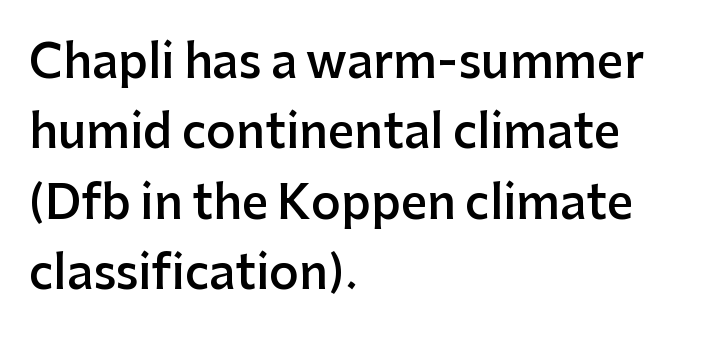
The image shows 46 px semibold sans-serif type, upright; set left-aligned, normal line spacing (1.53x), normal letter spacing, not underlined; low stroke contrast and a medium x-height.
